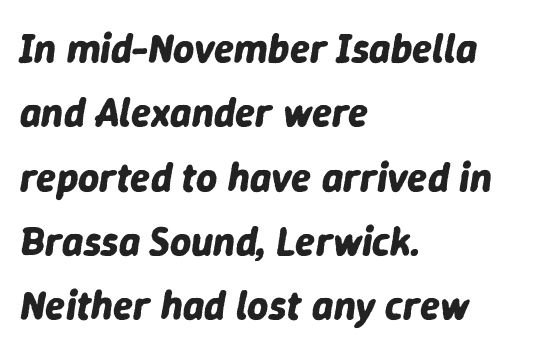
{"italic": "yes", "lean": "right", "slant_degrees": 9, "bold": "yes", "weight": "bold", "width": "normal", "stroke_contrast": "low", "x_height": "medium", "monospaced": "no", "underline": "no", "align": "left", "line_spacing": "normal", "line_spacing_ratio": 1.57, "letter_spacing": "normal", "letter_spacing_em": 0.0, "glyph_px": 41}
